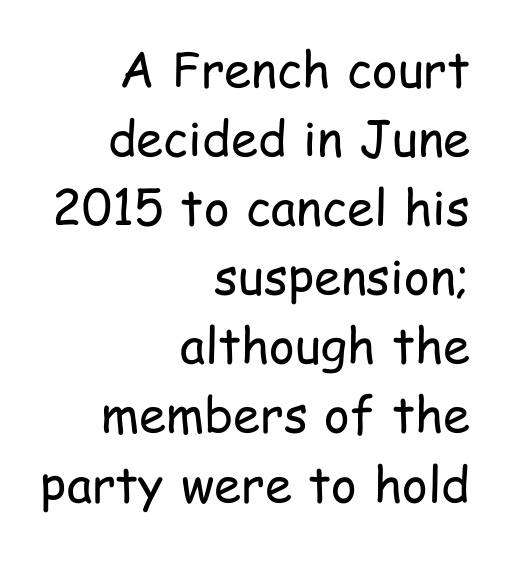
The image shows 49 px regular-weight, condensed sans-serif type, upright; set right-aligned, normal line spacing (1.41x), normal letter spacing, not underlined; low stroke contrast and a medium x-height.
